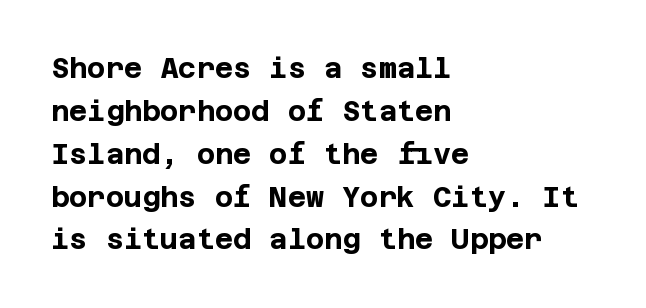
The image shows 28 px bold sans-serif type, upright; set left-aligned, normal line spacing (1.53x), normal letter spacing, not underlined; low stroke contrast and a large x-height.
